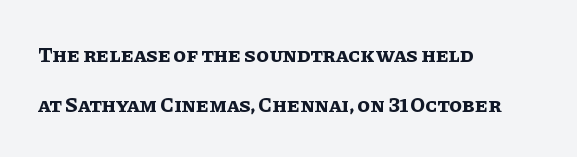
{"italic": "no", "bold": "yes", "underline": "no", "align": "left", "line_spacing": "loose", "line_spacing_ratio": 2.38, "letter_spacing": "normal", "letter_spacing_em": 0.0, "glyph_px": 21}
